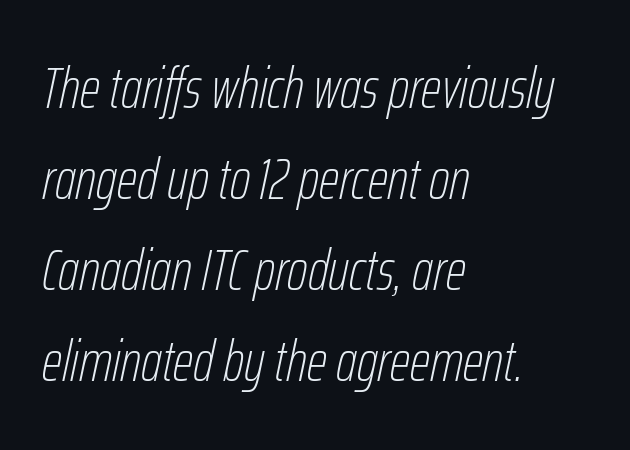
{"italic": "yes", "lean": "right", "slant_degrees": 12, "bold": "no", "weight": "thin", "width": "condensed", "stroke_contrast": "low", "x_height": "medium", "monospaced": "no", "underline": "no", "align": "left", "line_spacing": "normal", "line_spacing_ratio": 1.57, "letter_spacing": "normal", "letter_spacing_em": 0.0, "glyph_px": 58}
